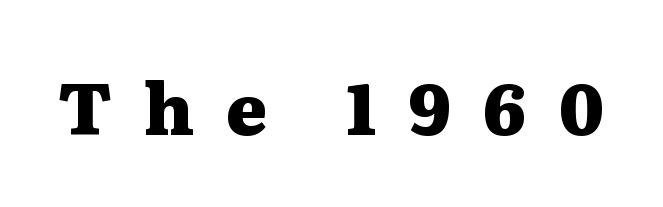
The image shows 71 px heavy, wide serif type, upright; set unusually wide letter spacing (+0.45 em), not underlined; medium stroke contrast and a medium x-height.
